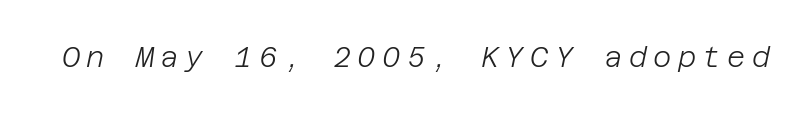
Heaviness? Minimal to ordinary, like unemphasized prose. The specimen omits any rule beneath the text block's lines. Italic? Definitely — the glyphs are oblique. Does extra space separate the letters? Yes, quite a lot of it.
